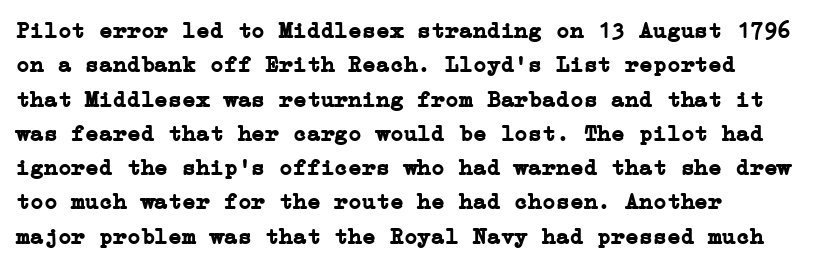
{"italic": "no", "bold": "yes", "underline": "no", "line_spacing": "normal", "line_spacing_ratio": 1.49, "letter_spacing": "normal", "letter_spacing_em": 0.0, "glyph_px": 23}
